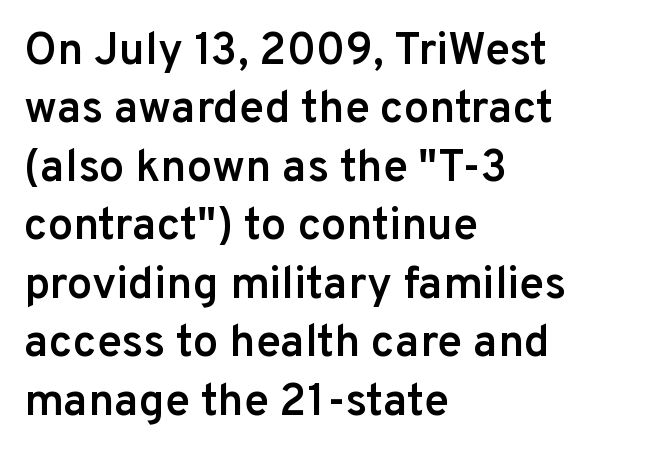
The image shows 45 px semibold sans-serif type, upright; set left-aligned, normal line spacing (1.3x), normal letter spacing, not underlined; low stroke contrast and a medium x-height.
